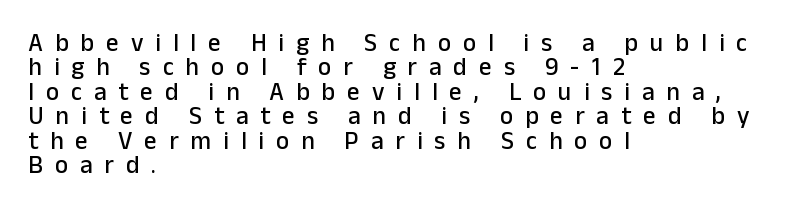
The image shows 25 px text type, upright; set left-aligned, tight line spacing (0.98x), unusually wide letter spacing (+0.48 em), not underlined.
